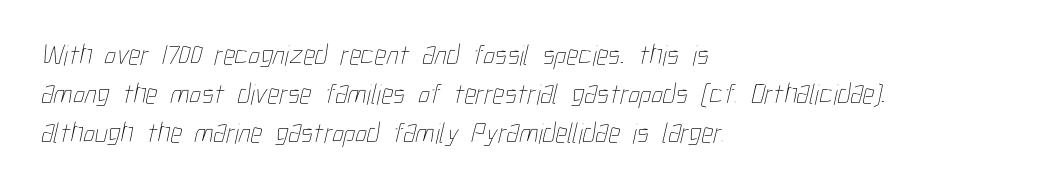
Summary of vertical rhythm: regular, with standard interline spacing. A typesetter would call this proportional, since set widths differ per character. The words here are not underlined. All the whitespace from short lines collects on the right.
